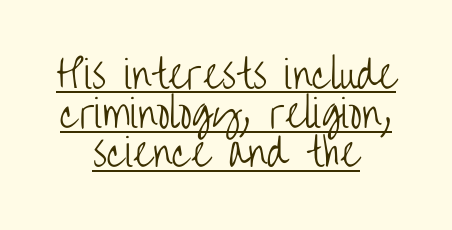
Cramped leading. Nothing sits at the stroke ends, so this counts as sans-serif. Stems and bowls with no extra thickness — not bold. Here the glyphs are tracked normally, forming tight word shapes.
